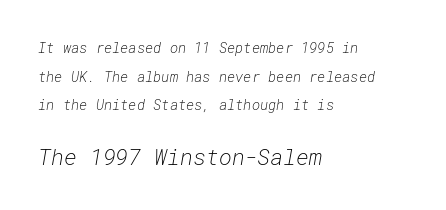
Check under the words: just untouched page. Every row of glyphs begins at an identical x-position on the left. The letters are slanted; this is an italic face. Bigger letters appear in the bottom chunk; the top chunk is reduced. Rows of type keep a wide berth in the vertical direction. Is this a heavy cut? Hardly; it is regular or lighter.
